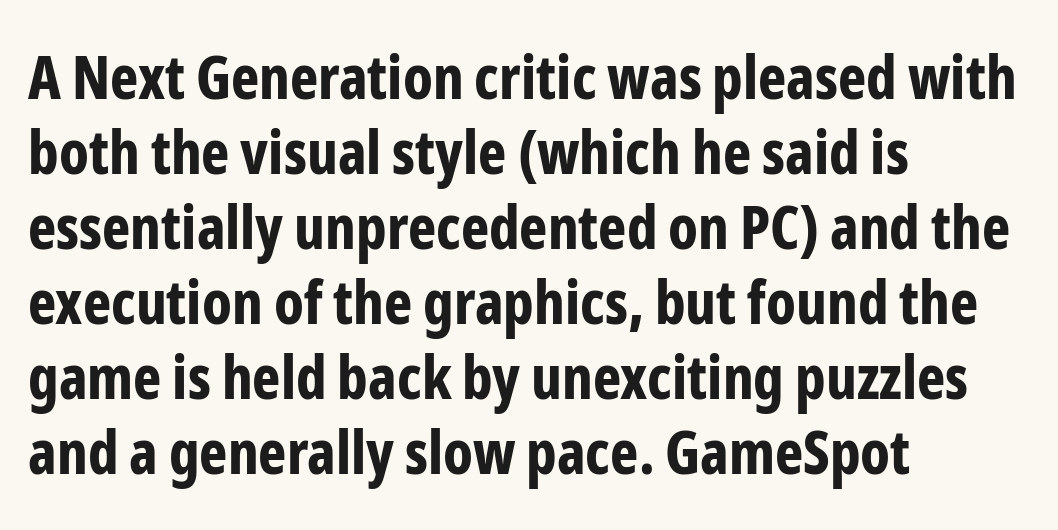
Q: Is the text bold? A: Yes.
Q: Is the text italic (slanted)? A: No, it is upright.
Q: Is the typeface a serif or a sans-serif typeface? A: Sans-serif.
Q: Is the text underlined? A: No.
Q: How is the paragraph aligned? A: Left-aligned.
Q: Is the spacing between letters normal or unusually wide? A: Normal.
Q: Is the spacing between lines tight, normal or loose? A: Normal.
Q: Width (condensed, normal, or wide)? A: Condensed.
Q: Stroke contrast? A: Low.
Q: x-height? A: Medium.
Q: Monospaced? A: No.
